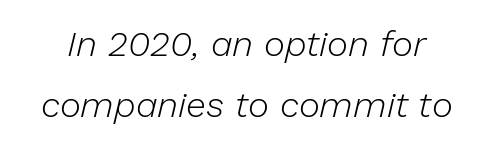
Q: Is the text bold? A: No.
Q: Is the text italic (slanted)? A: Yes, it leans right by about 13 degrees.
Q: Is the text underlined? A: No.
Q: Is the spacing between letters normal or unusually wide? A: Normal.
Q: Is the spacing between lines tight, normal or loose? A: Normal.
Q: Width (condensed, normal, or wide)? A: Normal.
Q: Stroke contrast? A: Low.
Q: x-height? A: Medium.
Q: Monospaced? A: No.
